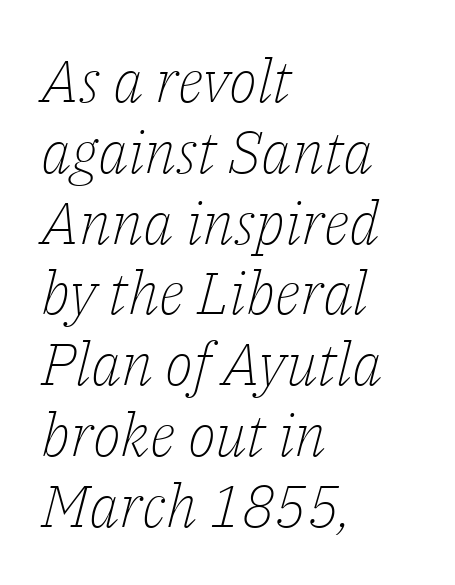
The image shows 59 px light serif type, italic (leaning right); set left-aligned, line spacing 1.2x, normal letter spacing, not underlined; low stroke contrast and a medium x-height.
